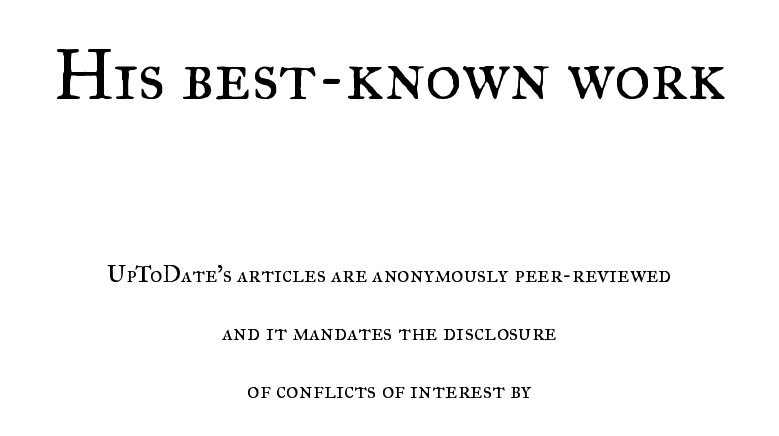
Q: Is the text bold? A: No.
Q: Is the text italic (slanted)? A: No, it is upright.
Q: Is the typeface a serif or a sans-serif typeface? A: Serif.
Q: Is the text underlined? A: No.
Q: How is the paragraph aligned? A: Centered.
Q: Is the spacing between letters normal or unusually wide? A: Normal.
Q: Is the spacing between lines tight, normal or loose? A: Loose.
Q: Which block of text is set in a larger size, the first (top) or the second (bottom)? A: The first (top) one.
Q: Width (condensed, normal, or wide)? A: Normal.
Q: Stroke contrast? A: Medium.
Q: x-height? A: Small.
Q: Monospaced? A: No.
